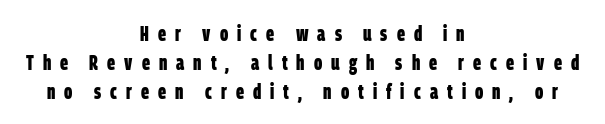
The image shows 21 px bold type; set centered, normal line spacing (1.37x), unusually wide letter spacing (+0.43 em), not underlined.
